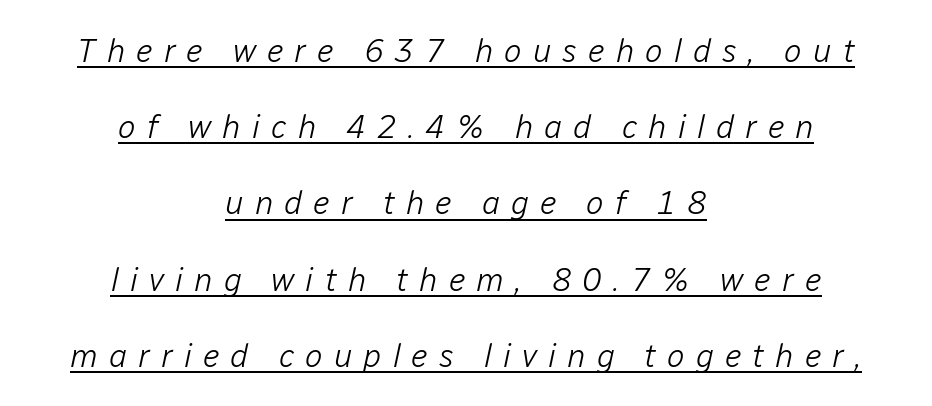
The image shows 33 px light type, italic (leaning right); set centered, loose line spacing (2.31x), unusually wide letter spacing (+0.33 em), underlined; low stroke contrast and a medium x-height.
